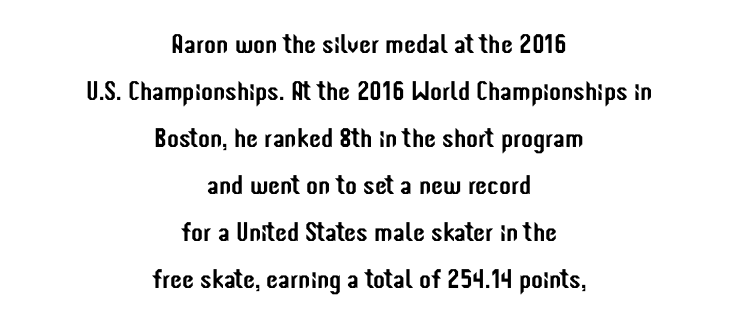
The image shows 27 px text type, upright; set centered, line spacing 1.74x, normal letter spacing, not underlined.
